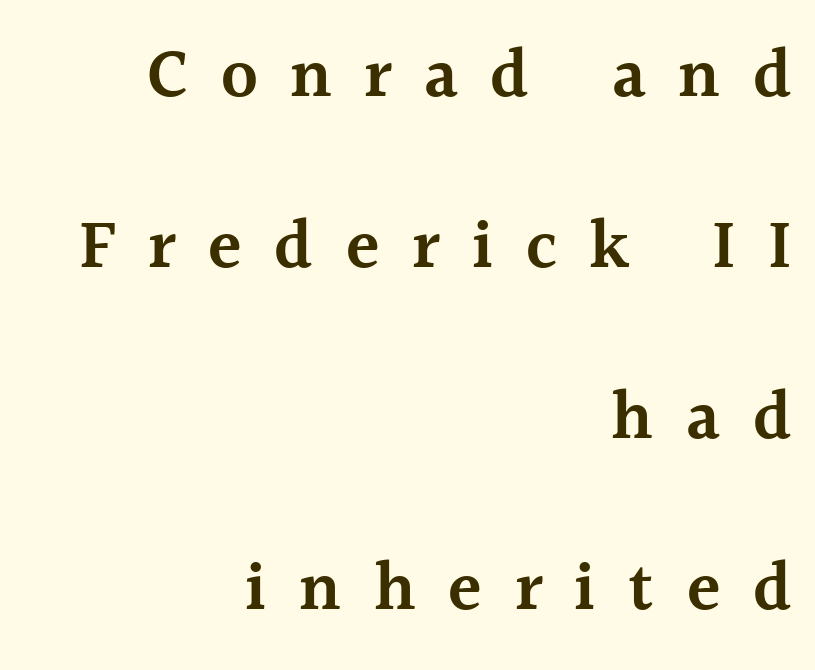
The image shows 69 px semibold serif type, upright; set right-aligned, loose line spacing (2.48x), unusually wide letter spacing (+0.47 em), not underlined; a medium x-height.
